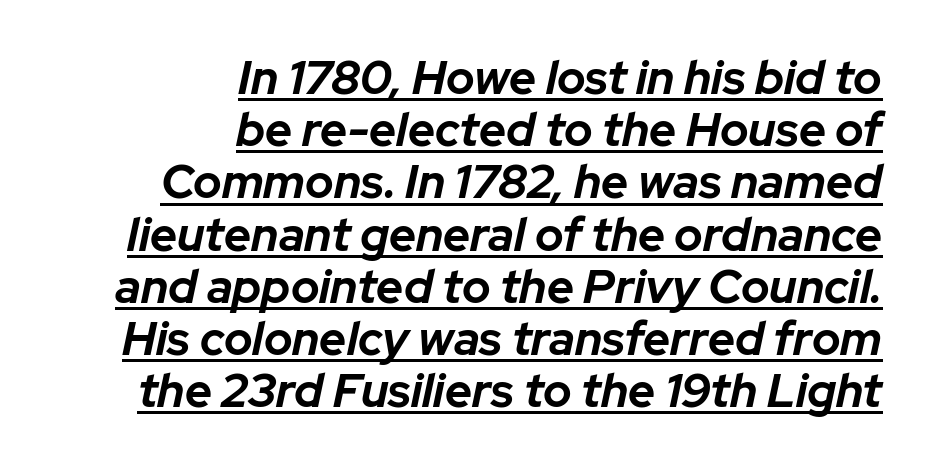
{"italic": "yes", "lean": "right", "slant_degrees": 12, "bold": "yes", "weight": "bold", "width": "normal", "stroke_contrast": "low", "x_height": "medium", "monospaced": "no", "underline": "yes", "align": "right", "line_spacing": "tight", "line_spacing_ratio": 1.11, "letter_spacing": "normal", "letter_spacing_em": 0.0, "glyph_px": 47}
